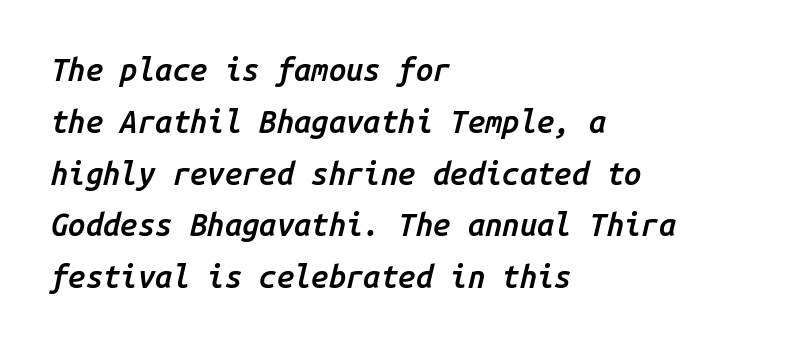
The image shows 31 px semibold type, italic (leaning right), monospaced; set left-aligned, normal line spacing (1.67x), normal letter spacing, not underlined; low stroke contrast and a medium x-height.
